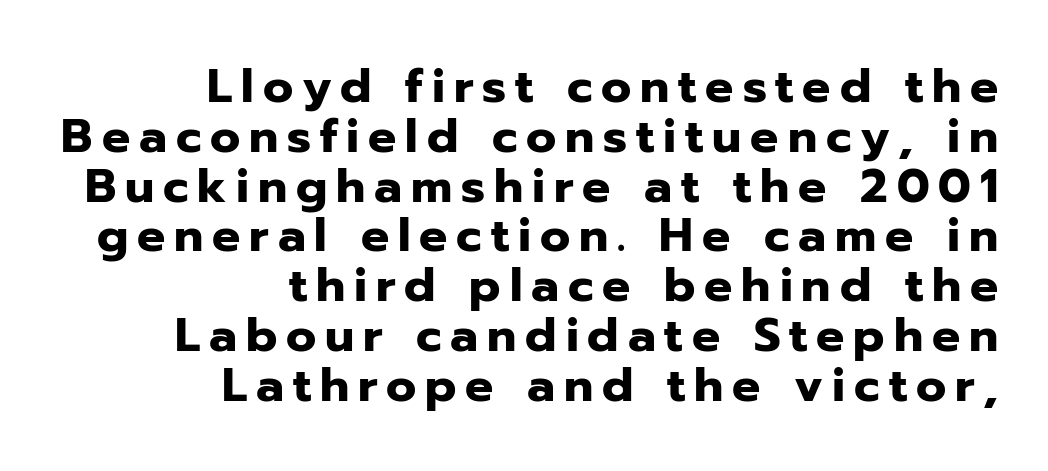
The image shows 47 px heavy sans-serif type, upright; set right-aligned, tight line spacing (1.06x), not underlined; low stroke contrast and a medium x-height.
